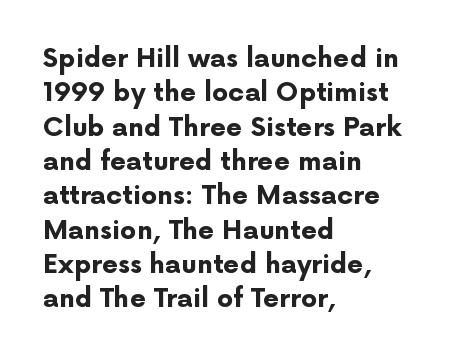
{"italic": "no", "bold": "yes", "underline": "no", "align": "left", "line_spacing": "normal", "line_spacing_ratio": 1.32, "letter_spacing": "normal", "letter_spacing_em": 0.0, "glyph_px": 26}
